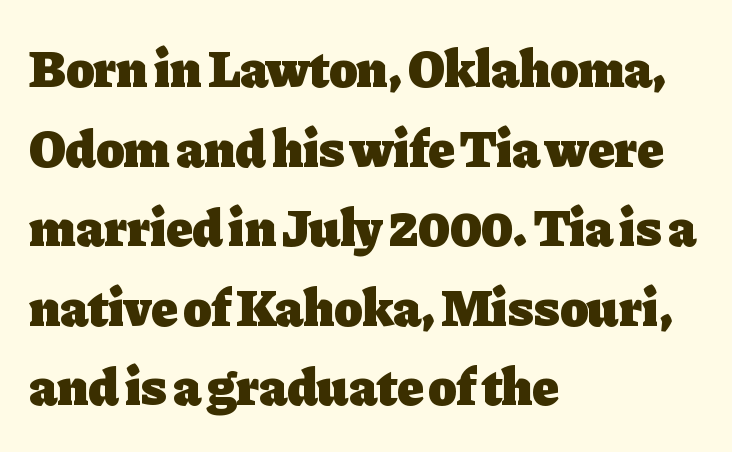
How are the letters spaced? Ordinarily, with no added tracking. Heavy, bold letterforms. You can tell it's not italic because the verticals are truly vertical. Here the designer chose a conventional face with non-uniform glyph widths. Check where the strokes stop: tiny serifs finish them off.
